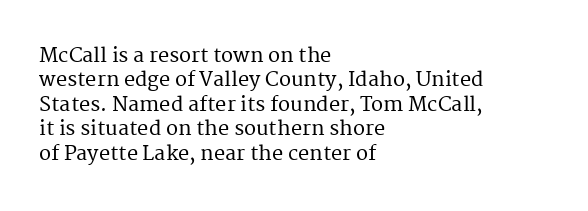
Look at the tracking — it's just the regular setting, nothing added. Horizontal alignment here is leftward, the default for most running prose. Clear beneath every line of the passage. Unlike italic type, these characters show no tilt at all.
